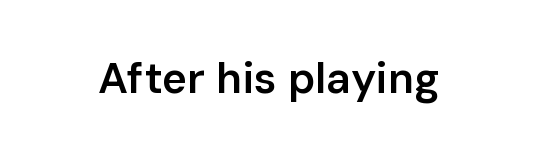
{"serif": "no", "italic": "no", "bold": "semi", "weight": "semibold", "width": "normal", "stroke_contrast": "low", "x_height": "medium", "monospaced": "no", "underline": "no", "letter_spacing": "normal", "letter_spacing_em": 0.0, "glyph_px": 43}
